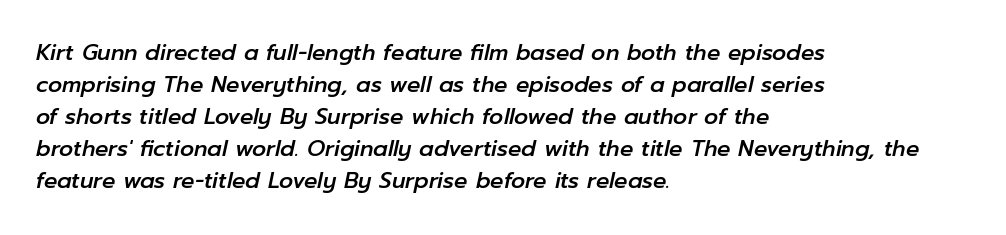
The tracking reads as untouched default to a designer's eye. Each row of text sits above clean, open space. The axis of the letterforms is tilted away from vertical. Left-aligned paragraph, ragged on the right.
